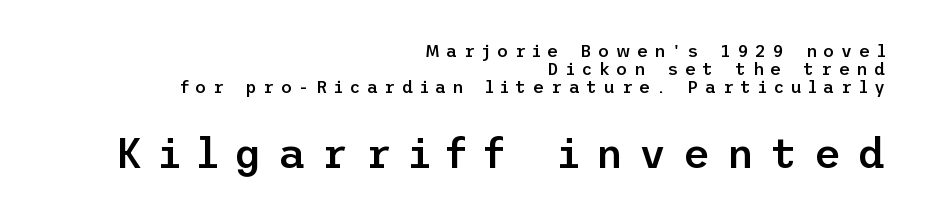
The image shows 42 px semibold sans-serif type, upright; set right-aligned, tight line spacing (1.06x), unusually wide letter spacing (+0.39 em), not underlined; the second (bottom) block is 2.47x larger; low stroke contrast and a medium x-height.
